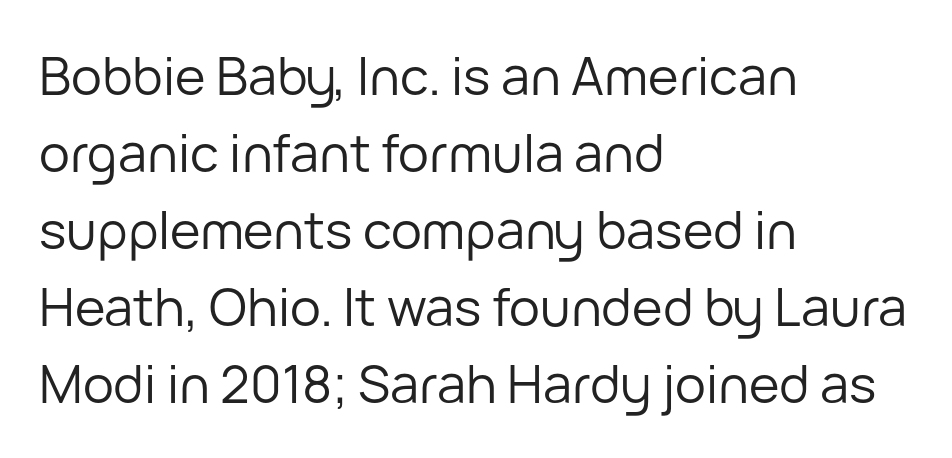
{"serif": "no", "italic": "no", "bold": "no", "weight": "regular", "width": "normal", "stroke_contrast": "low", "x_height": "medium", "monospaced": "no", "underline": "no", "align": "left", "line_spacing": "normal", "line_spacing_ratio": 1.48, "letter_spacing": "normal", "letter_spacing_em": 0.0, "glyph_px": 52}
